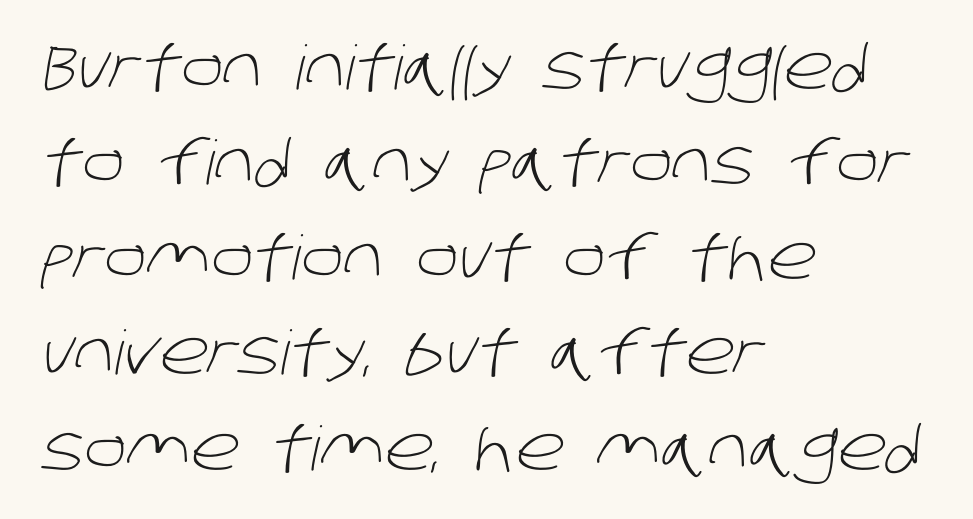
Baseline-to-baseline distance is the conventional proportion of letter height. Nothing unusual about the tracking: characters are spaced as the font intends. These lines stack with their left ends in a neat column. Think of a printed novel: that variable character pitch is what you see here. A typesetter would label this face a sans.
